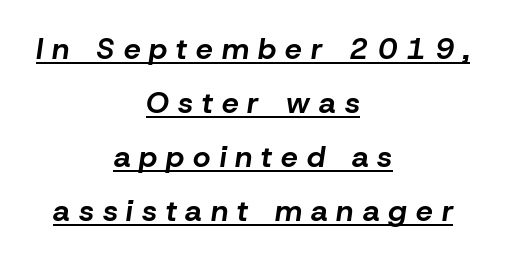
The image shows 30 px bold type, italic (leaning right); set centered, line spacing 1.8x, unusually wide letter spacing (+0.3 em), underlined; low stroke contrast and a medium x-height.
